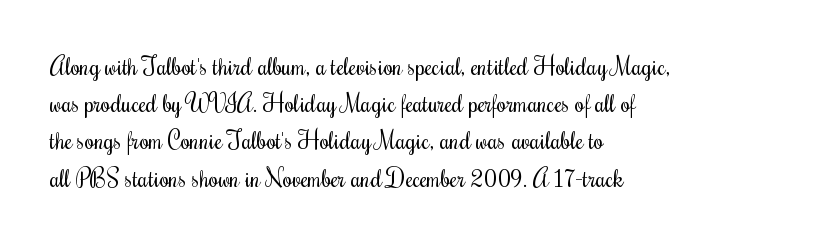
Q: Is the text bold? A: No.
Q: Is the text italic (slanted)? A: Yes.
Q: Is the text underlined? A: No.
Q: How is the paragraph aligned? A: Left-aligned.
Q: Is the spacing between letters normal or unusually wide? A: Normal.
Q: Is the spacing between lines tight, normal or loose? A: Normal.
